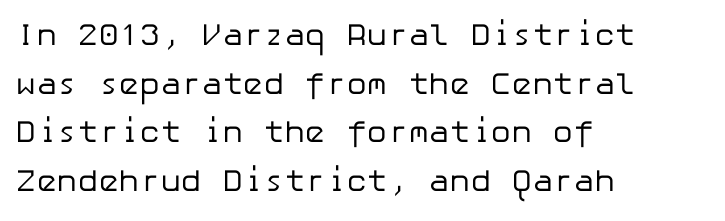
The image shows 31 px regular-weight sans-serif type, upright; set left-aligned, normal line spacing (1.57x), normal letter spacing, not underlined; low stroke contrast and a medium x-height.
